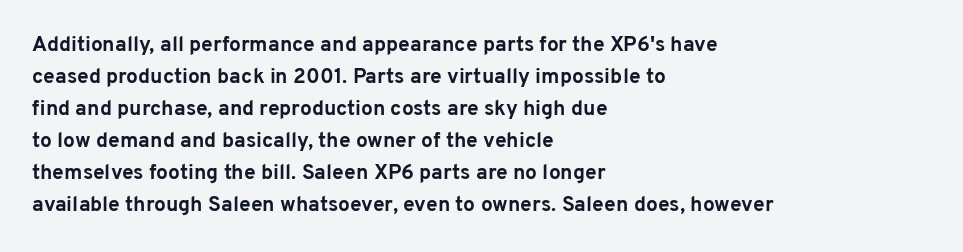
The type sits square on the baseline with zero lean. Summary of weight: heavy, a full bold. Interline gaps are of average width in this sample. The type is set solid horizontally, with unmodified tracking. Underline: absent.
